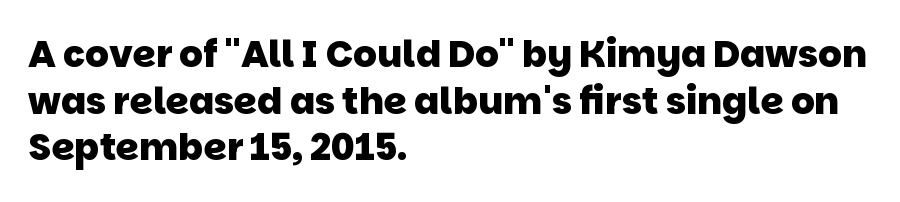
Q: Is the text bold? A: Yes.
Q: Is the typeface a serif or a sans-serif typeface? A: Sans-serif.
Q: Is the text underlined? A: No.
Q: How is the paragraph aligned? A: Left-aligned.
Q: Is the spacing between letters normal or unusually wide? A: Normal.
Q: Is the spacing between lines tight, normal or loose? A: Normal.
Q: Width (condensed, normal, or wide)? A: Normal.
Q: Stroke contrast? A: Low.
Q: x-height? A: Large.
Q: Monospaced? A: No.
